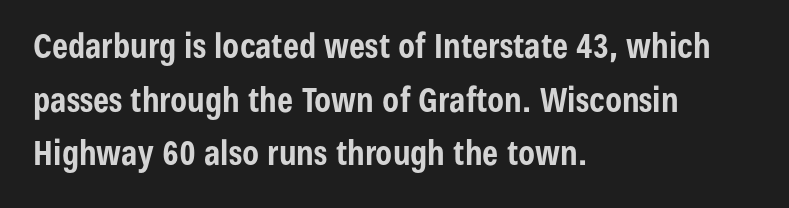
The image shows 34 px bold, condensed sans-serif type, upright; set left-aligned, normal line spacing (1.58x), normal letter spacing, not underlined; low stroke contrast and a medium x-height.
